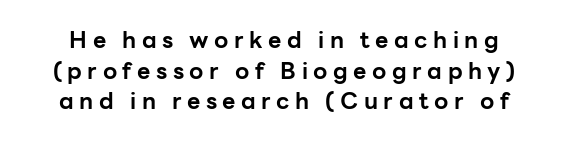
{"italic": "no", "bold": "yes", "underline": "no", "line_spacing": "normal", "line_spacing_ratio": 1.33, "letter_spacing": "wide", "letter_spacing_em": 0.24, "glyph_px": 23}
